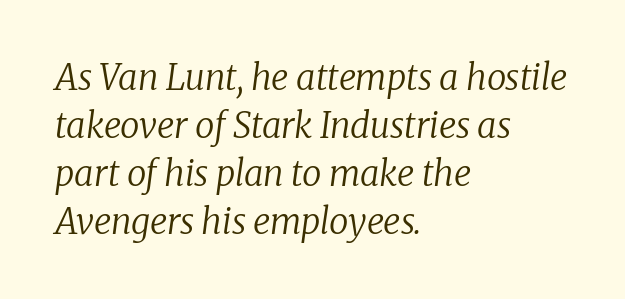
Q: Is the text bold? A: No.
Q: Is the text italic (slanted)? A: Yes, it leans right by about 8 degrees.
Q: Is the typeface a serif or a sans-serif typeface? A: Serif.
Q: Is the text underlined? A: No.
Q: How is the paragraph aligned? A: Left-aligned.
Q: Is the spacing between letters normal or unusually wide? A: Normal.
Q: Is the spacing between lines tight, normal or loose? A: Normal.
Q: Width (condensed, normal, or wide)? A: Normal.
Q: Stroke contrast? A: Low.
Q: x-height? A: Medium.
Q: Monospaced? A: No.
